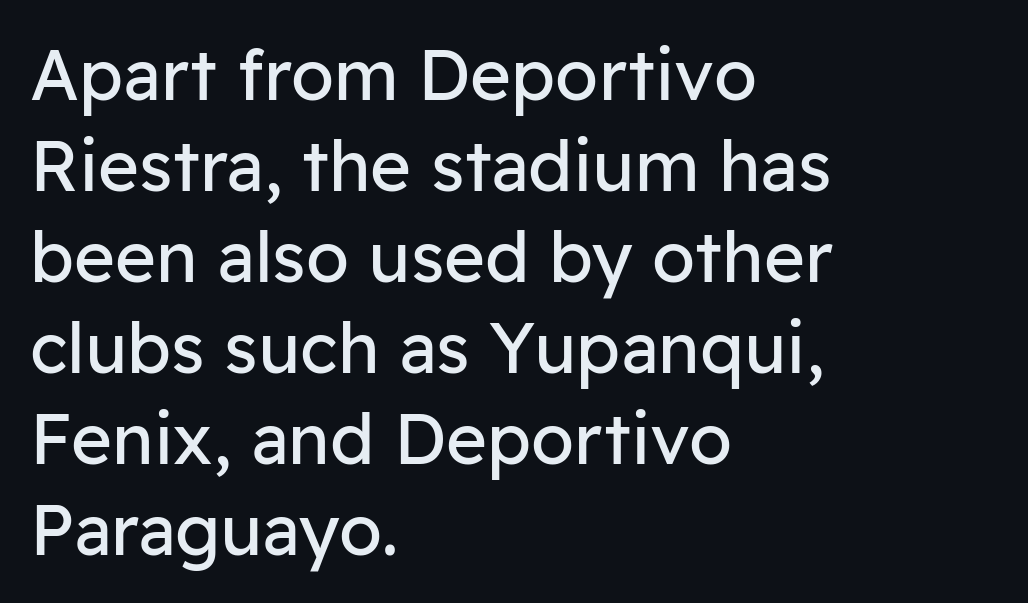
Q: Is the text bold? A: No.
Q: Is the text italic (slanted)? A: No, it is upright.
Q: Is the typeface a serif or a sans-serif typeface? A: Sans-serif.
Q: Is the text underlined? A: No.
Q: How is the paragraph aligned? A: Left-aligned.
Q: Is the spacing between letters normal or unusually wide? A: Normal.
Q: Is the spacing between lines tight, normal or loose? A: Normal.
Q: Width (condensed, normal, or wide)? A: Normal.
Q: Stroke contrast? A: Low.
Q: x-height? A: Medium.
Q: Monospaced? A: No.
